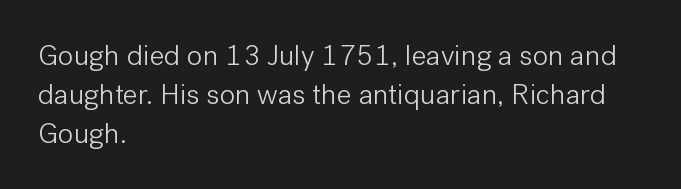
{"serif": "no", "italic": "no", "bold": "no", "weight": "light", "width": "normal", "stroke_contrast": "low", "x_height": "medium", "monospaced": "no", "underline": "no", "align": "left", "line_spacing": "normal", "line_spacing_ratio": 1.34, "letter_spacing": "normal", "letter_spacing_em": 0.0, "glyph_px": 29}
